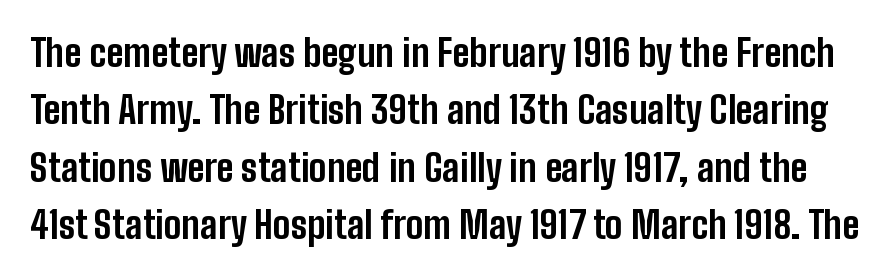
Characters follow at the spacing the type designer built in. The face used here is a sans, in the tradition of grotesques and geometrics. Character widths vary here, with narrow letters taking less room than wide ones. Characters remain perfectly vertical along every line. Is there much room between lines? A standard amount, neither cramped nor airy. Pretty heavy lettering here — definitely bold.
